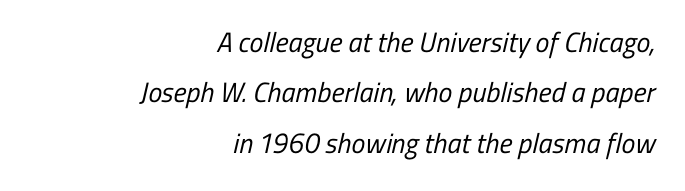
Note the varied advance widths — an 'i' is clearly narrower than an 'm'. In terms of letterform style, serifs are entirely absent. Leftover space on each line is placed entirely before the opening word. Check the space under the baseline: it is left empty.
